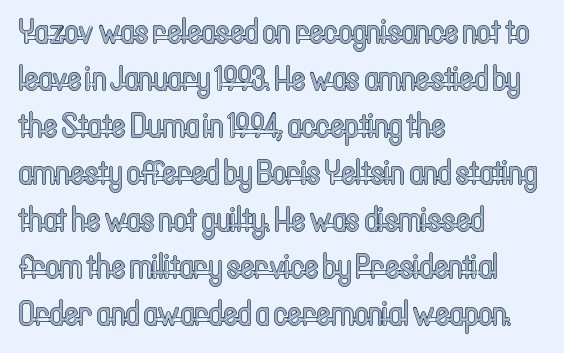
The designer left line spacing at the default. Is the block centered? No — it sits flush against the left margin. A typesetter would call this zero additional tracking. This is the regular roman posture of the typeface.
